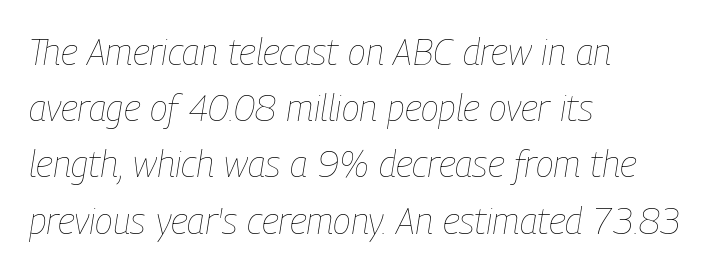
{"italic": "yes", "lean": "right", "slant_degrees": 9, "bold": "no", "weight": "thin", "width": "condensed", "stroke_contrast": "low", "x_height": "medium", "monospaced": "no", "underline": "no", "align": "left", "line_spacing": "normal", "line_spacing_ratio": 1.52, "letter_spacing": "normal", "letter_spacing_em": 0.0, "glyph_px": 37}
